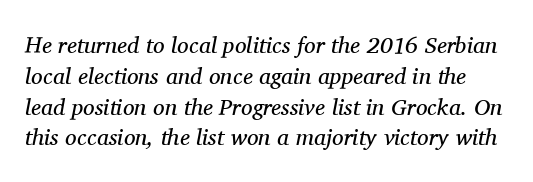
The image shows 23 px text type, italic (leaning right); set normal line spacing (1.34x), normal letter spacing, not underlined.
